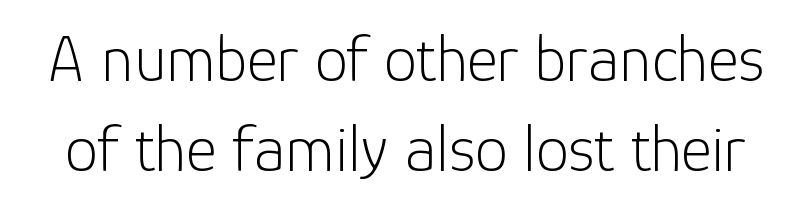
Q: Is the text bold? A: No.
Q: Is the text italic (slanted)? A: No, it is upright.
Q: Is the typeface a serif or a sans-serif typeface? A: Sans-serif.
Q: Is the text underlined? A: No.
Q: Is the spacing between letters normal or unusually wide? A: Normal.
Q: Is the spacing between lines tight, normal or loose? A: Normal.
Q: Width (condensed, normal, or wide)? A: Normal.
Q: Stroke contrast? A: Low.
Q: x-height? A: Medium.
Q: Monospaced? A: No.
